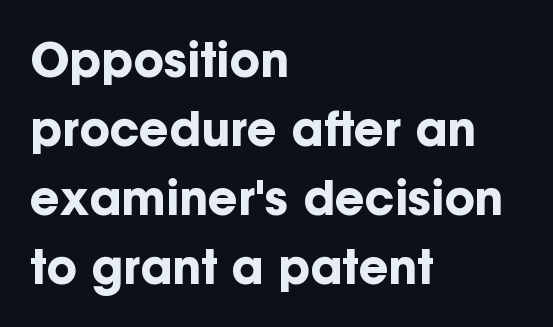
Q: Is the text bold? A: Yes.
Q: Is the text italic (slanted)? A: No, it is upright.
Q: Is the typeface a serif or a sans-serif typeface? A: Sans-serif.
Q: Is the text underlined? A: No.
Q: How is the paragraph aligned? A: Left-aligned.
Q: Is the spacing between letters normal or unusually wide? A: Normal.
Q: Is the spacing between lines tight, normal or loose? A: Normal.
Q: Width (condensed, normal, or wide)? A: Normal.
Q: Stroke contrast? A: Low.
Q: x-height? A: Medium.
Q: Monospaced? A: No.
